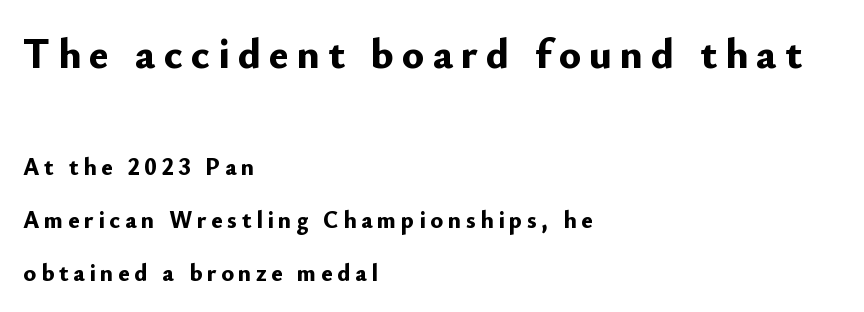
No feet cap the strokes, marking this as sans-serif type. Horizontally, the lines are justified to the leading edge only. Reading top to bottom, the characters get smaller at the block break. A typesetter would call this leading open, well beyond the default. Every letter is thick-stroked: bold, no question.
